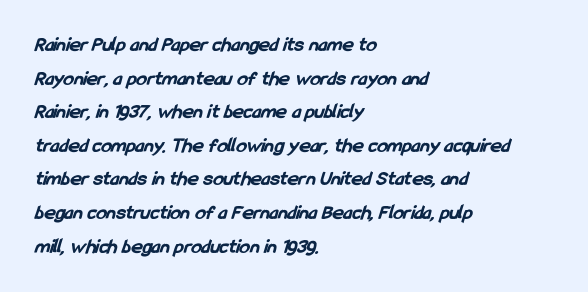
{"bold": "yes", "underline": "no", "align": "left", "line_spacing": "normal", "line_spacing_ratio": 1.6, "letter_spacing": "normal", "letter_spacing_em": 0.0, "glyph_px": 21}
